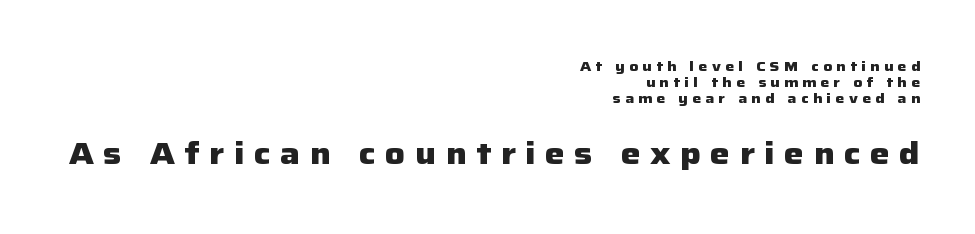
The image shows 31 px heavy sans-serif type, upright; set right-aligned, tight line spacing (1.15x), unusually wide letter spacing (+0.31 em), not underlined; the second (bottom) block is 2.21x larger; low stroke contrast and a medium x-height.
